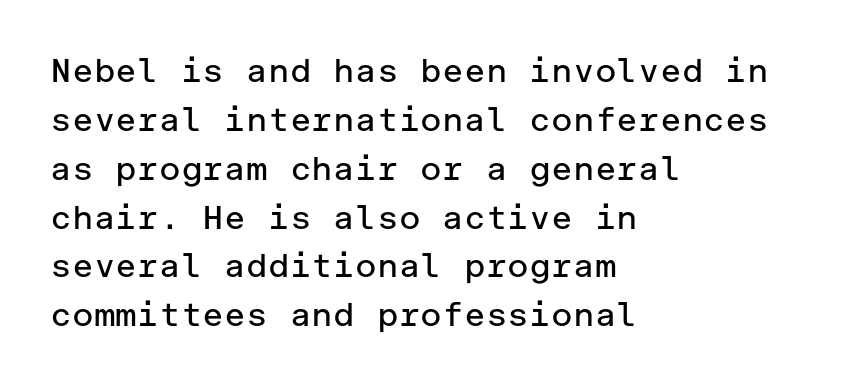
The image shows 33 px regular-weight sans-serif type, upright; set left-aligned, normal line spacing (1.48x), normal letter spacing, not underlined; low stroke contrast and a medium x-height.
